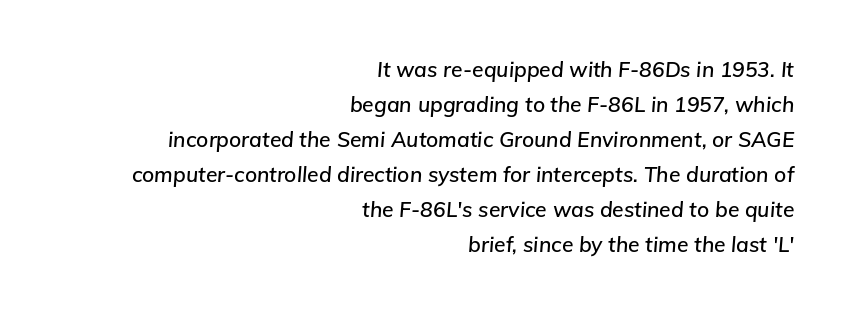
The image shows 21 px text type, italic (leaning right); set right-aligned, normal line spacing (1.67x), normal letter spacing, not underlined.
